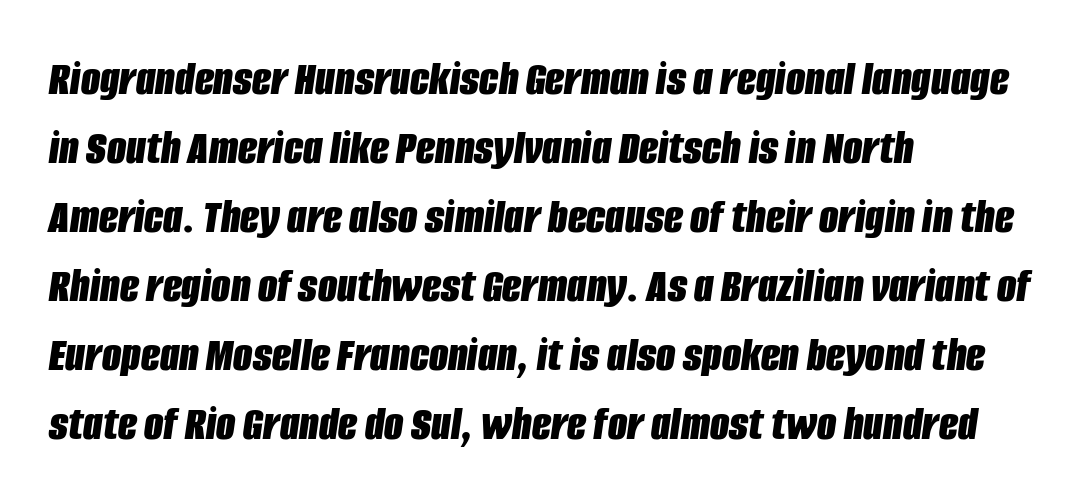
The rag falls on the right side of this text block. Spacing between characters is what you'd get straight out of the box. Typesetter's note: full bold, strokes at maximum text heaviness. Proportional: the letters do not fall into vertical columns. Italic: yes, the glyphs are oblique. Has an underline been added? It has not.
